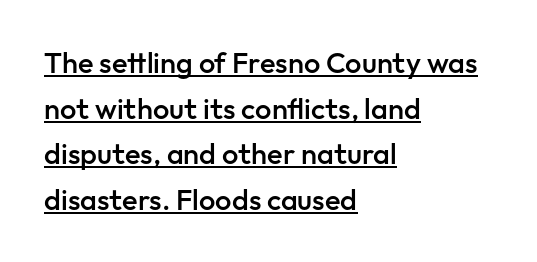
The image shows 29 px semibold sans-serif type, upright; set left-aligned, normal line spacing (1.57x), normal letter spacing, underlined; low stroke contrast and a medium x-height.
